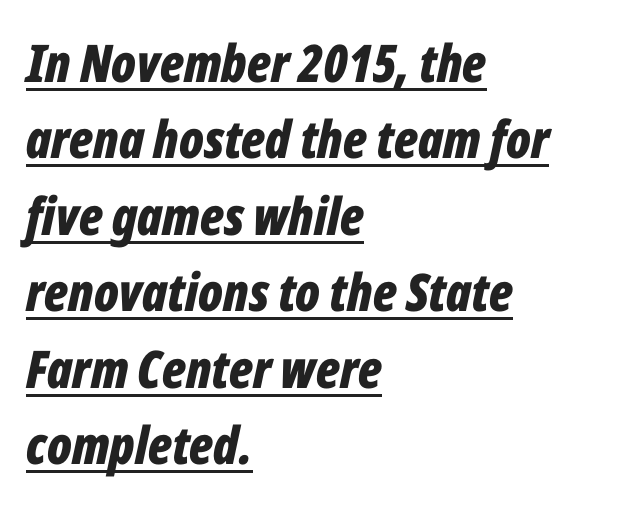
{"italic": "yes", "lean": "right", "slant_degrees": 12, "bold": "yes", "weight": "bold", "width": "condensed", "stroke_contrast": "low", "x_height": "medium", "monospaced": "no", "underline": "yes", "align": "left", "line_spacing": "normal", "line_spacing_ratio": 1.47, "letter_spacing": "normal", "letter_spacing_em": 0.0, "glyph_px": 52}
